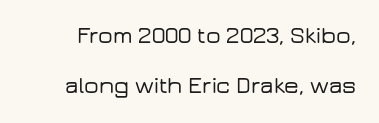
Q: Is the text italic (slanted)? A: No, it is upright.
Q: Is the text underlined? A: No.
Q: Is the spacing between letters normal or unusually wide? A: Normal.
Q: Is the spacing between lines tight, normal or loose? A: Loose.
